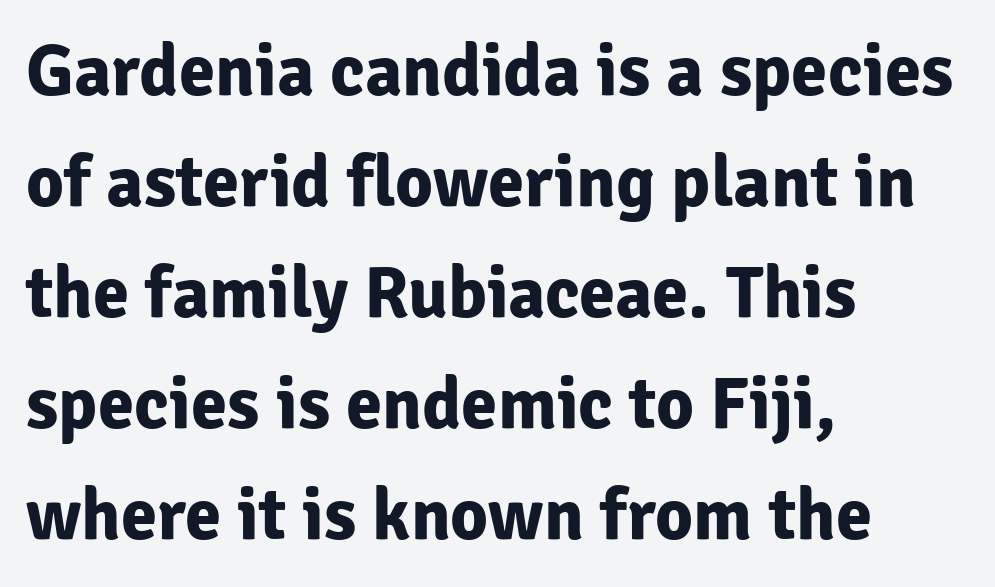
{"serif": "no", "italic": "no", "bold": "yes", "weight": "bold", "width": "normal", "stroke_contrast": "low", "x_height": "medium", "monospaced": "no", "underline": "no", "align": "left", "line_spacing": "normal", "line_spacing_ratio": 1.52, "letter_spacing": "normal", "letter_spacing_em": 0.0, "glyph_px": 73}
